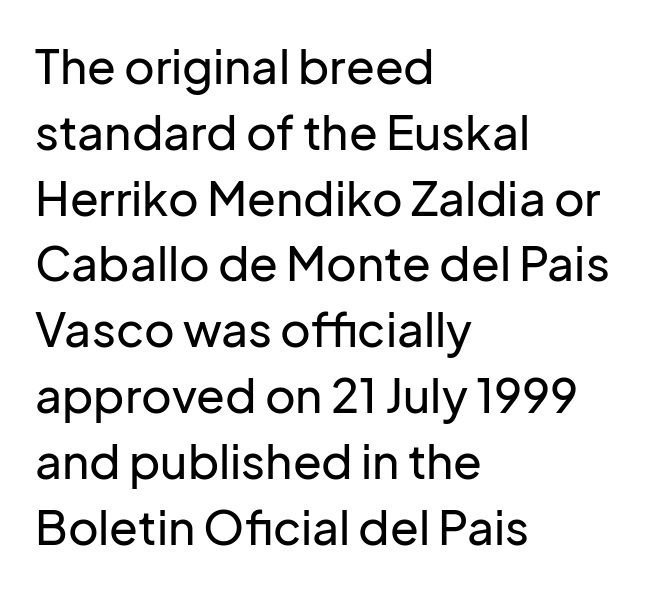
Q: Is the text italic (slanted)? A: No, it is upright.
Q: Is the typeface a serif or a sans-serif typeface? A: Sans-serif.
Q: Is the text underlined? A: No.
Q: How is the paragraph aligned? A: Left-aligned.
Q: Is the spacing between letters normal or unusually wide? A: Normal.
Q: Is the spacing between lines tight, normal or loose? A: Normal.
Q: Width (condensed, normal, or wide)? A: Normal.
Q: Stroke contrast? A: Low.
Q: x-height? A: Medium.
Q: Monospaced? A: No.
